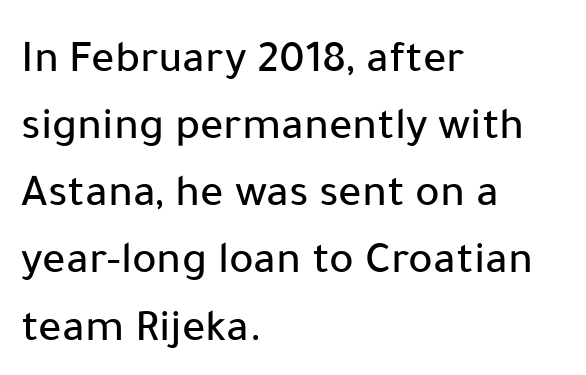
The image shows 46 px sans-serif type, upright; set left-aligned, normal line spacing (1.46x), normal letter spacing, not underlined; low stroke contrast and a medium x-height.
